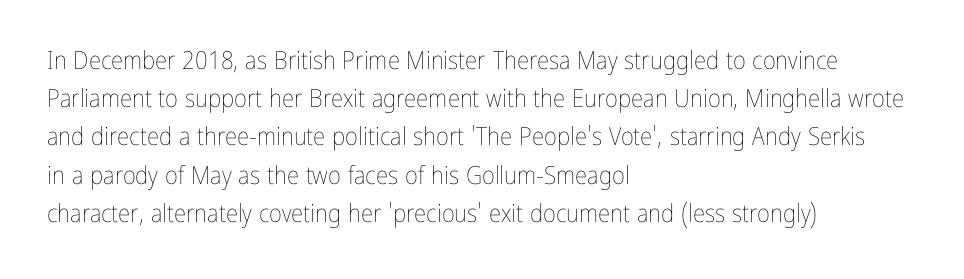
The image shows 25 px text type, upright; set left-aligned, normal line spacing (1.53x), normal letter spacing, not underlined.
